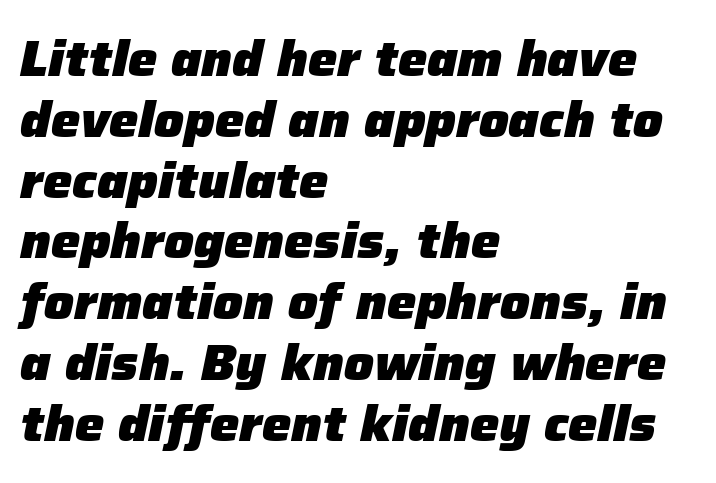
The image shows 49 px heavy type, italic (leaning right); set left-aligned, line spacing 1.24x, normal letter spacing, not underlined; low stroke contrast and a medium x-height.
